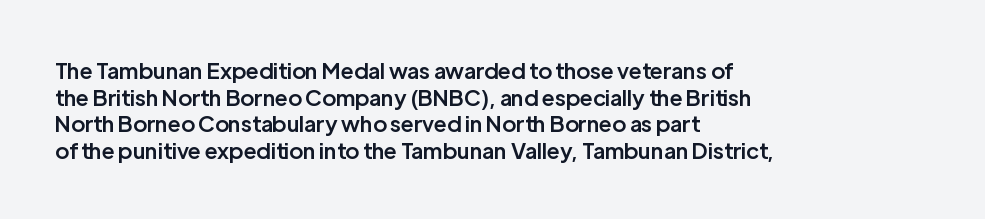
Q: Is the text bold? A: Semi-bold.
Q: Is the text italic (slanted)? A: No, it is upright.
Q: Is the text underlined? A: No.
Q: How is the paragraph aligned? A: Left-aligned.
Q: Is the spacing between letters normal or unusually wide? A: Normal.
